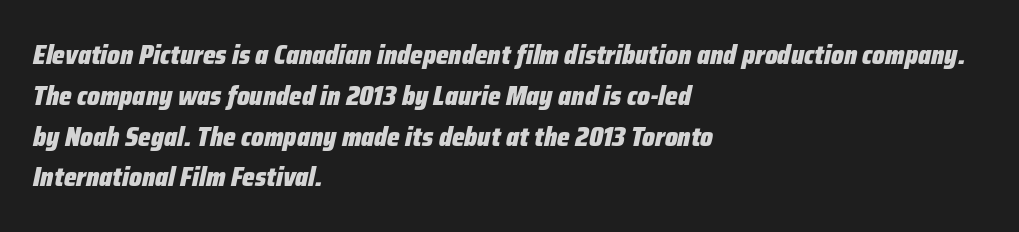
{"italic": "yes", "lean": "right", "slant_degrees": 12, "bold": "yes", "underline": "no", "align": "left", "line_spacing": "normal", "line_spacing_ratio": 1.51, "letter_spacing": "normal", "letter_spacing_em": 0.0, "glyph_px": 27}
